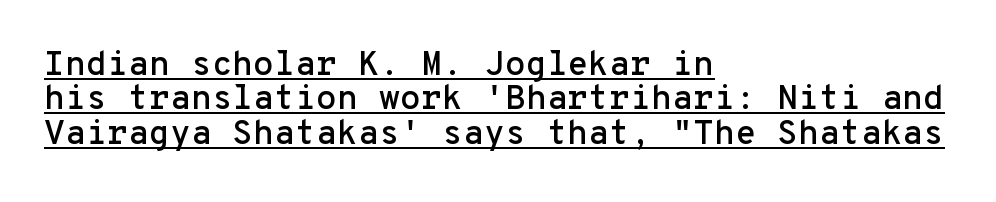
Classification — sans serif. Do the characters align in a grid? Yes, the font is monospaced. Horizontal alignment here is leftward, the default for most running prose. What decoration does the sample have? An underline.
